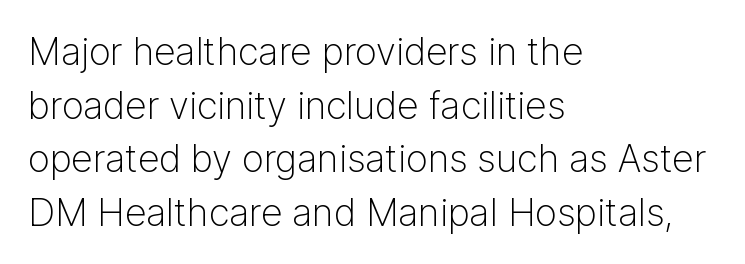
Q: Is the text bold? A: No.
Q: Is the text italic (slanted)? A: No, it is upright.
Q: Is the typeface a serif or a sans-serif typeface? A: Sans-serif.
Q: Is the text underlined? A: No.
Q: How is the paragraph aligned? A: Left-aligned.
Q: Is the spacing between letters normal or unusually wide? A: Normal.
Q: Is the spacing between lines tight, normal or loose? A: Normal.
Q: Width (condensed, normal, or wide)? A: Normal.
Q: Stroke contrast? A: Low.
Q: x-height? A: Medium.
Q: Monospaced? A: No.
